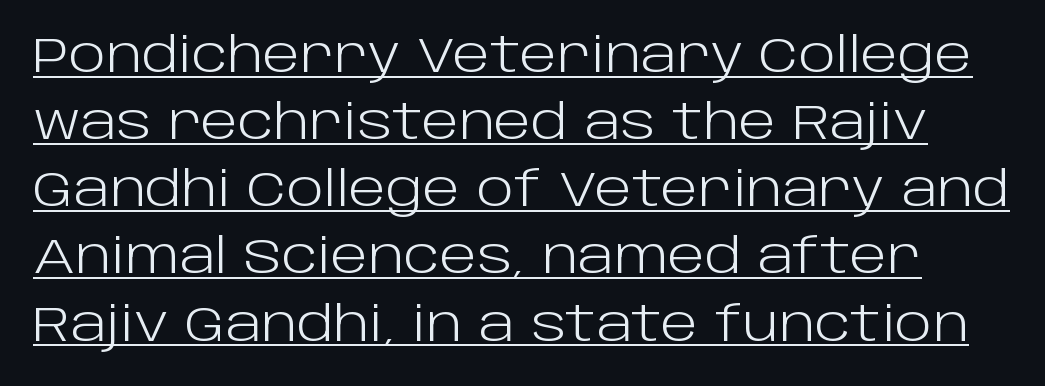
{"serif": "no", "italic": "no", "bold": "no", "weight": "light", "width": "normal", "stroke_contrast": "low", "x_height": "large", "monospaced": "no", "underline": "yes", "line_spacing": "normal", "line_spacing_ratio": 1.37, "letter_spacing": "normal", "letter_spacing_em": 0.0, "glyph_px": 49}
